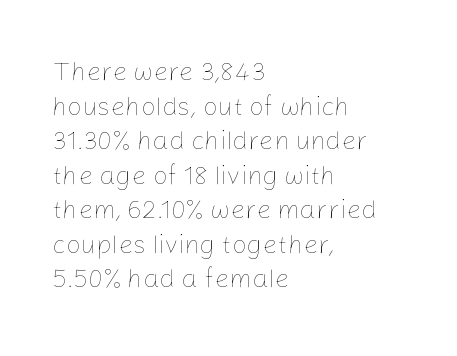
Q: Is the text bold? A: No.
Q: Is the text italic (slanted)? A: No, it is upright.
Q: Is the text underlined? A: No.
Q: How is the paragraph aligned? A: Left-aligned.
Q: Is the spacing between letters normal or unusually wide? A: Normal.
Q: Is the spacing between lines tight, normal or loose? A: Normal.
